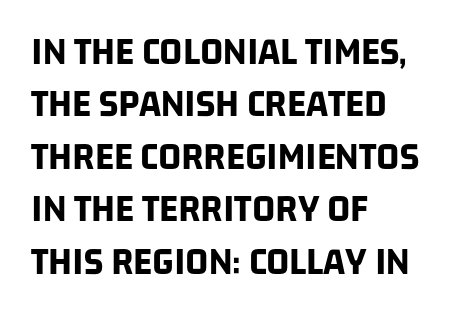
The image shows 40 px bold, condensed sans-serif type; set left-aligned, normal line spacing (1.31x), normal letter spacing, not underlined; low stroke contrast and a large x-height.
